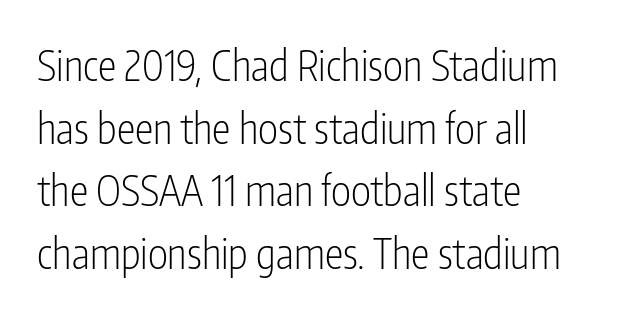
{"serif": "no", "italic": "no", "bold": "no", "weight": "light", "width": "condensed", "stroke_contrast": "low", "x_height": "medium", "monospaced": "no", "underline": "no", "align": "left", "line_spacing": "normal", "line_spacing_ratio": 1.49, "letter_spacing": "normal", "letter_spacing_em": 0.0, "glyph_px": 42}
